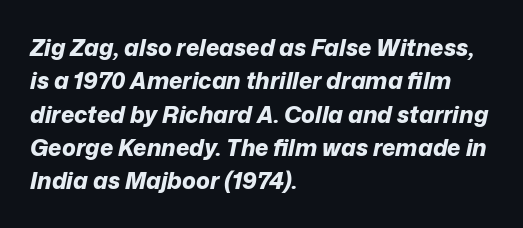
The lines sit at an ordinary, default distance from one another. Pretty heavy lettering here — definitely bold. Inter-character spacing is left at the font's built-in metrics. Underlining? Definitely not there. Short and long lines alike share a common starting point at left. Slanted lettering throughout.
